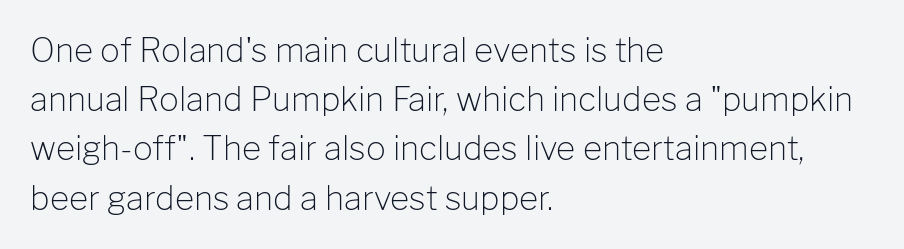
The image shows 33 px light sans-serif type, upright; set left-aligned, normal line spacing (1.49x), normal letter spacing, not underlined; low stroke contrast and a medium x-height.
